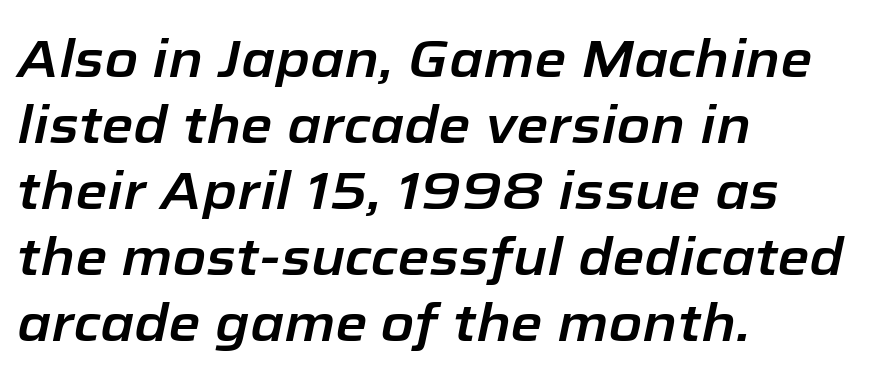
Q: Is the text italic (slanted)? A: Yes, it leans right by about 12 degrees.
Q: Is the text underlined? A: No.
Q: How is the paragraph aligned? A: Left-aligned.
Q: Is the spacing between letters normal or unusually wide? A: Normal.
Q: Is the spacing between lines tight, normal or loose? A: Normal.
Q: Width (condensed, normal, or wide)? A: Normal.
Q: Stroke contrast? A: Low.
Q: x-height? A: Medium.
Q: Monospaced? A: No.
